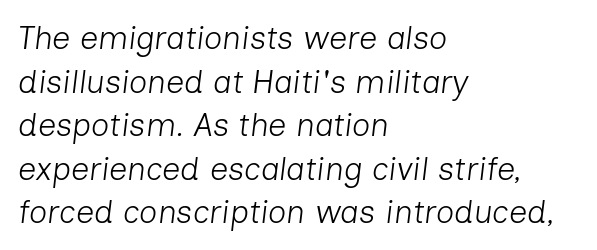
The passage shown is typed in a proportional face where columns would drift. Between one letter and the next there's only the usual sliver of space. Line spacing here is normal. The text block is weighted toward the left margin, trailing off unevenly rightward.
